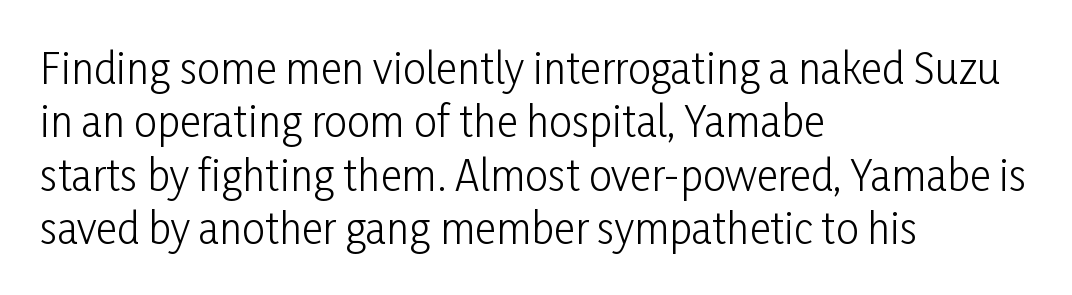
{"serif": "no", "italic": "no", "bold": "no", "weight": "light", "width": "condensed", "stroke_contrast": "low", "x_height": "medium", "monospaced": "no", "underline": "no", "align": "left", "line_spacing": "normal", "line_spacing_ratio": 1.3, "letter_spacing": "normal", "letter_spacing_em": 0.0, "glyph_px": 41}
